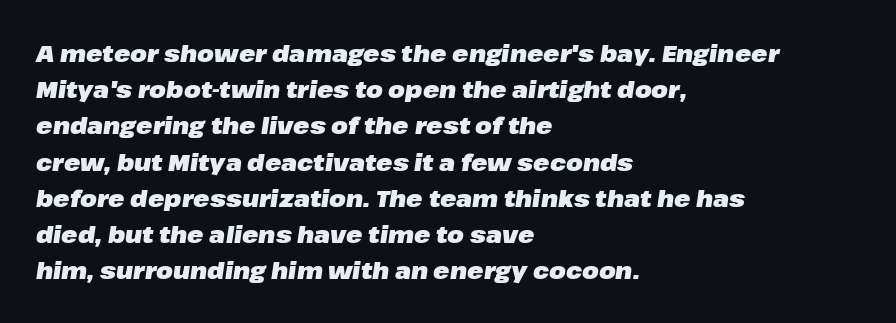
{"italic": "yes", "lean": "right", "slant_degrees": 8, "bold": "yes", "underline": "no", "align": "left", "line_spacing": "normal", "line_spacing_ratio": 1.51, "letter_spacing": "normal", "letter_spacing_em": 0.0, "glyph_px": 24}
